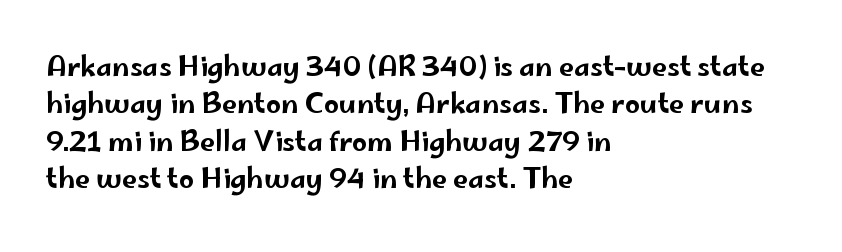
The image shows 27 px text type, upright; set left-aligned, normal line spacing (1.38x), normal letter spacing, not underlined.
